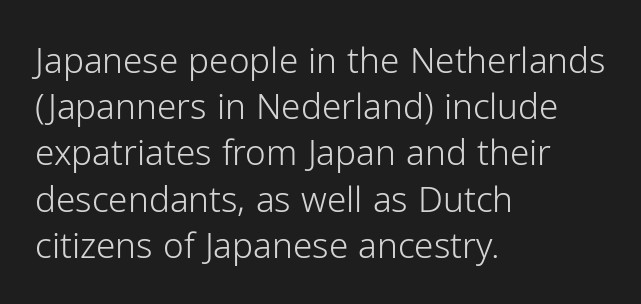
Summary of vertical rhythm: regular, with standard interline spacing. Students, note that the glyphs here touch the page at normal intervals. The specimen omits any rule beneath the text block's lines. Weight: regular or lighter. The specimen reads as upright at a glance. Teacher's note: observe the even left margin — that is flush-left alignment.
